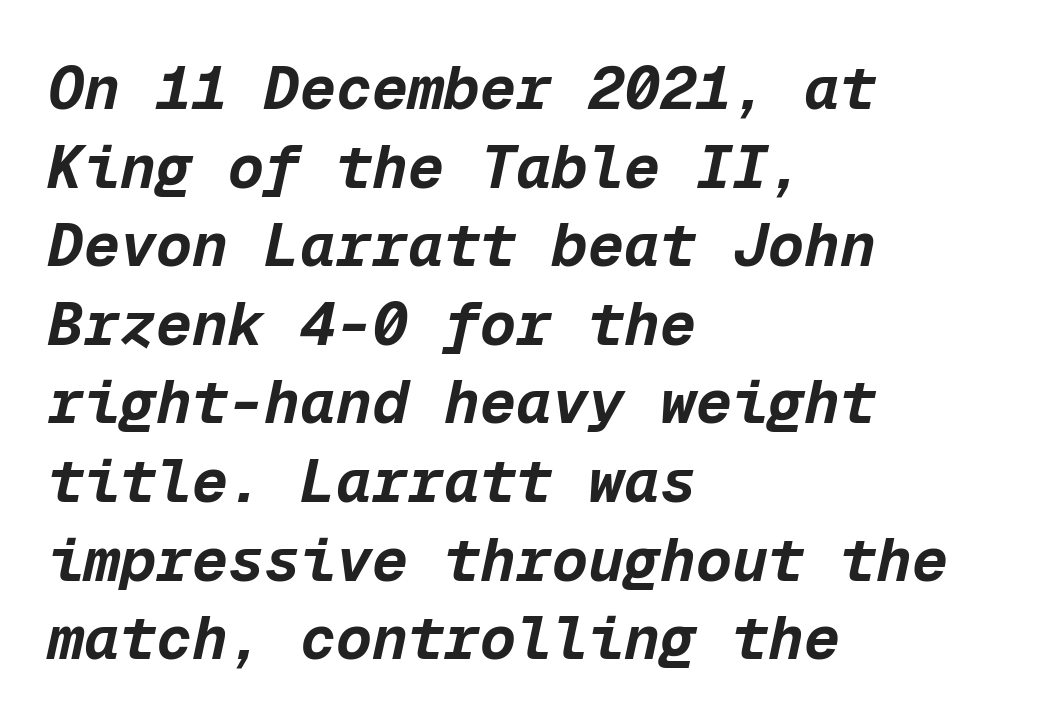
{"italic": "yes", "lean": "right", "slant_degrees": 12, "bold": "yes", "weight": "bold", "width": "normal", "stroke_contrast": "low", "x_height": "medium", "monospaced": "yes", "underline": "no", "align": "left", "line_spacing": "normal", "line_spacing_ratio": 1.31, "letter_spacing": "normal", "letter_spacing_em": 0.0, "glyph_px": 60}
